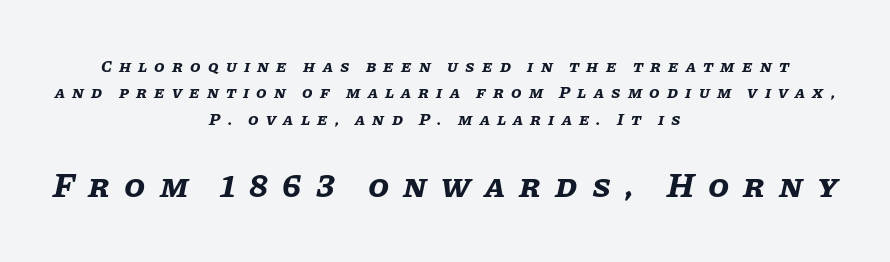
Weight: bold. These lines have a slow, spaced-out rhythm from letter to letter. Size hierarchy here favors the trailing block over the leading one. A normal amount of white space separates one row of letters from the next. Each line is balanced around a shared central axis. Do the characters align in a grid? No, the font is proportional.
